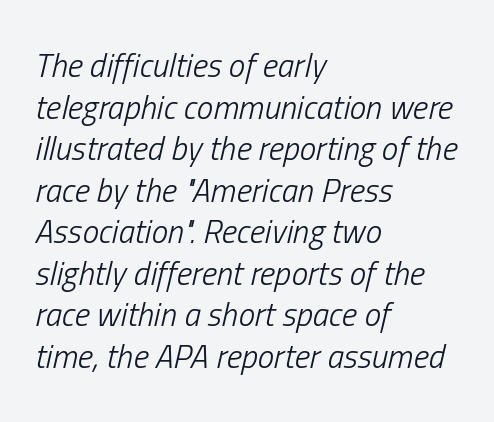
{"italic": "yes", "lean": "right", "slant_degrees": 13, "bold": "no", "weight": "light", "width": "condensed", "stroke_contrast": "low", "x_height": "medium", "monospaced": "no", "underline": "no", "align": "left", "line_spacing": "normal", "line_spacing_ratio": 1.26, "letter_spacing": "normal", "letter_spacing_em": 0.0, "glyph_px": 33}
